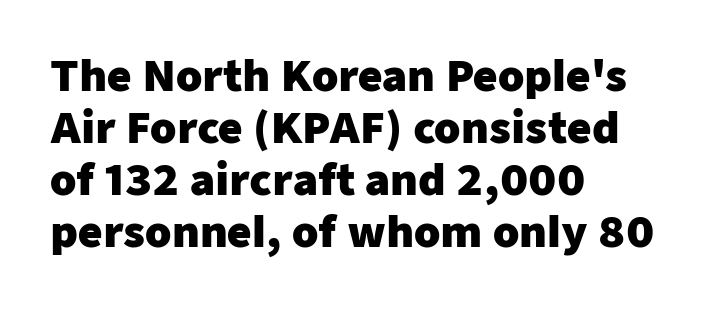
Each letter keeps its own natural width here, so spacing adapts to shape. The space directly below the letters is spotless. Nope, not italic — everything's standing straight. This is sans-serif lettering, the kind often seen on screens and signage. Is the type bold? Yes — the strokes are clearly thick and heavy.
